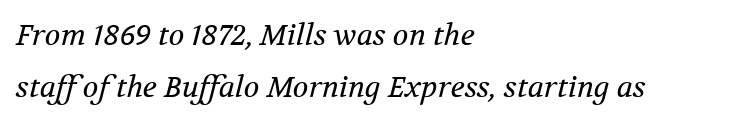
I'd call this a serif setting — the letters wear small feet. Each row of text sits above clean, open space. The face used here has a pronounced slope to its letters. The line texture is even and compact thanks to regular tracking. Line starts are locked; line ends wander. The letterforms sit at book weight or below.
